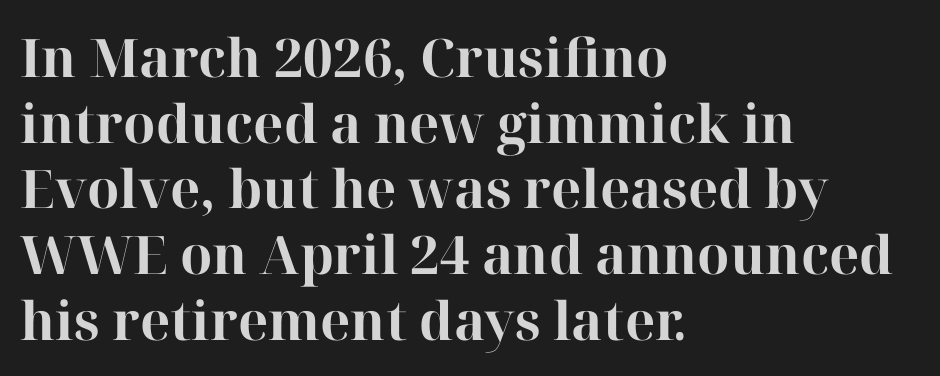
The image shows 53 px bold serif type, upright; set left-aligned, line spacing 1.24x, normal letter spacing, not underlined; high stroke contrast and a medium x-height.
